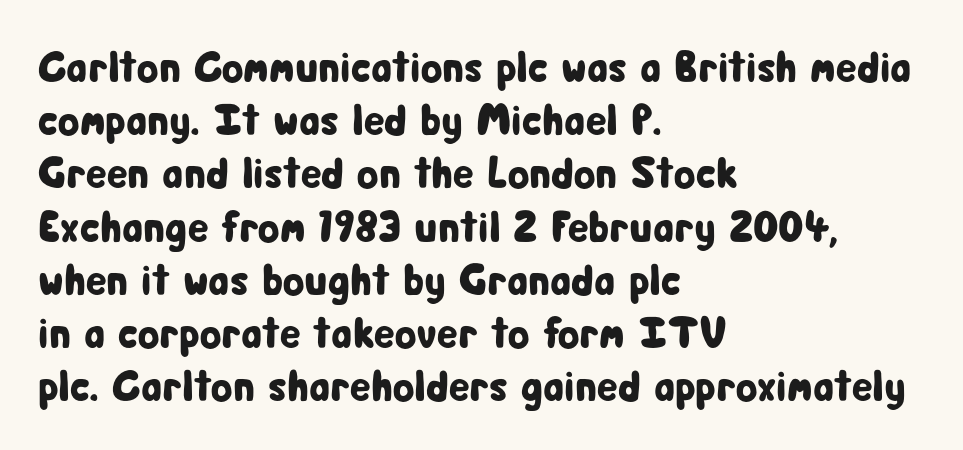
Q: Is the text italic (slanted)? A: No, it is upright.
Q: Is the typeface a serif or a sans-serif typeface? A: Sans-serif.
Q: Is the text underlined? A: No.
Q: How is the paragraph aligned? A: Left-aligned.
Q: Is the spacing between letters normal or unusually wide? A: Normal.
Q: Width (condensed, normal, or wide)? A: Condensed.
Q: Stroke contrast? A: Low.
Q: x-height? A: Medium.
Q: Monospaced? A: No.
